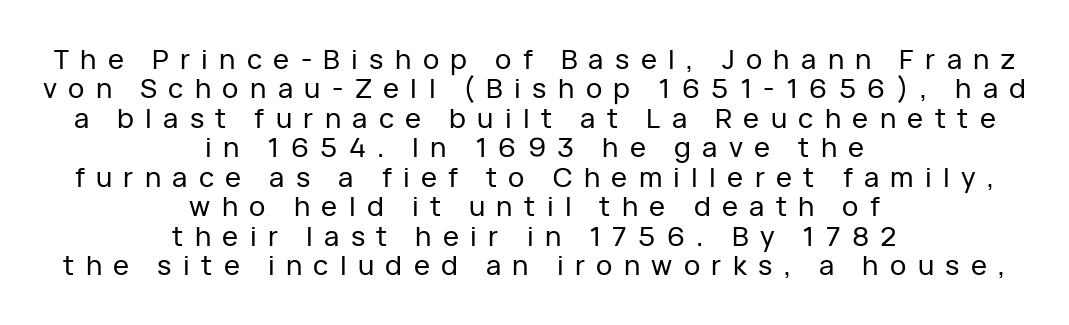
The type sits square on the baseline with zero lean. Leading is clearly below the norm, producing a dense column. The passage shown is not underscored anywhere. The passage is arranged like a title page — every line centered.
